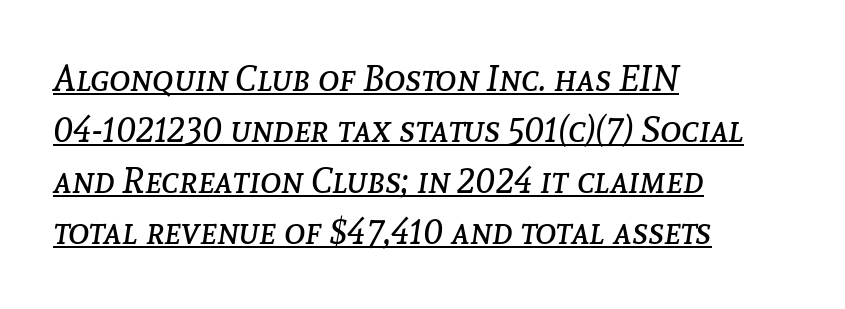
The glyphs are accompanied by a horizontal stroke just below them. Layout note: lines flush left. Tracking here is standard; glyphs follow each other at the usual distance. Horizontal bands of white between lines are of average thickness. The letters advance in unequal steps, a hallmark of proportional type. Italic: yes, the glyphs are oblique.
